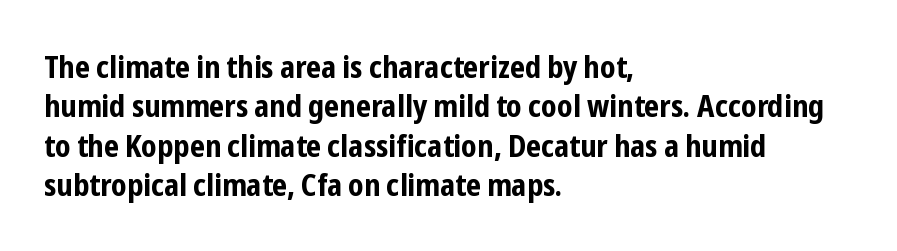
The glyphs in this specimen are sans serif. The rows are spaced the way most documents space them. How are the letters spaced? Ordinarily, with no added tracking. Is this a fixed-width face? No — the glyphs have proportional, varying widths. The string is rendered with underlining switched off. Set as a true bold cut, around the 700 mark.
